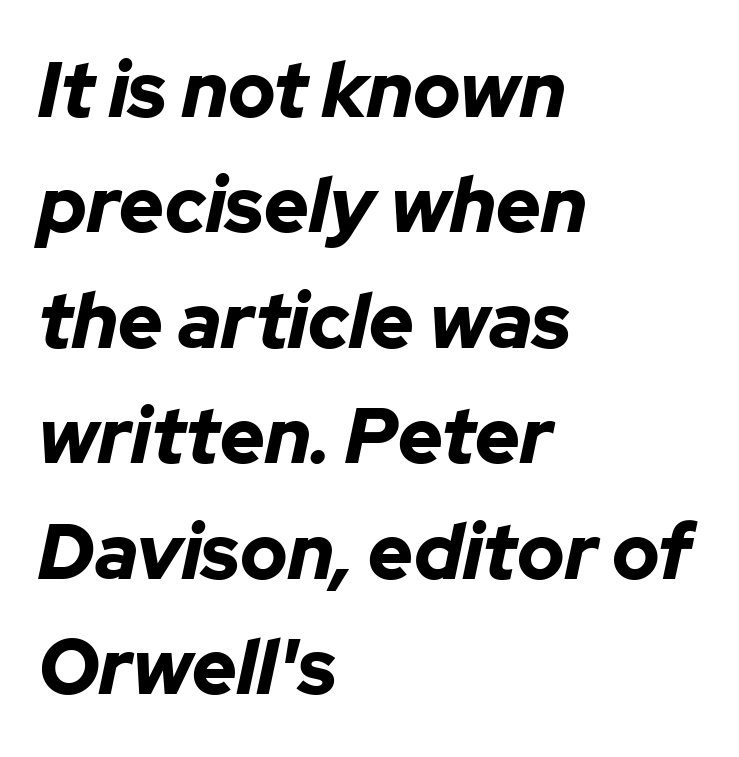
The image shows 77 px bold type, italic (leaning right); set left-aligned, normal line spacing (1.5x), normal letter spacing, not underlined; low stroke contrast and a medium x-height.
